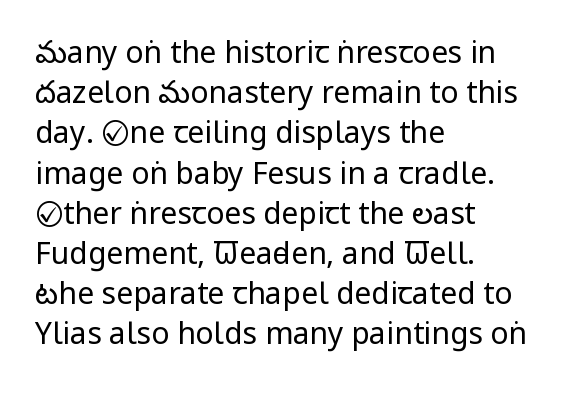
Q: Is the text bold? A: No.
Q: Is the text italic (slanted)? A: No, it is upright.
Q: Is the typeface a serif or a sans-serif typeface? A: Sans-serif.
Q: Is the text underlined? A: No.
Q: How is the paragraph aligned? A: Left-aligned.
Q: Is the spacing between letters normal or unusually wide? A: Normal.
Q: Is the spacing between lines tight, normal or loose? A: Normal.
Q: Width (condensed, normal, or wide)? A: Condensed.
Q: Stroke contrast? A: Low.
Q: x-height? A: Large.
Q: Monospaced? A: No.
